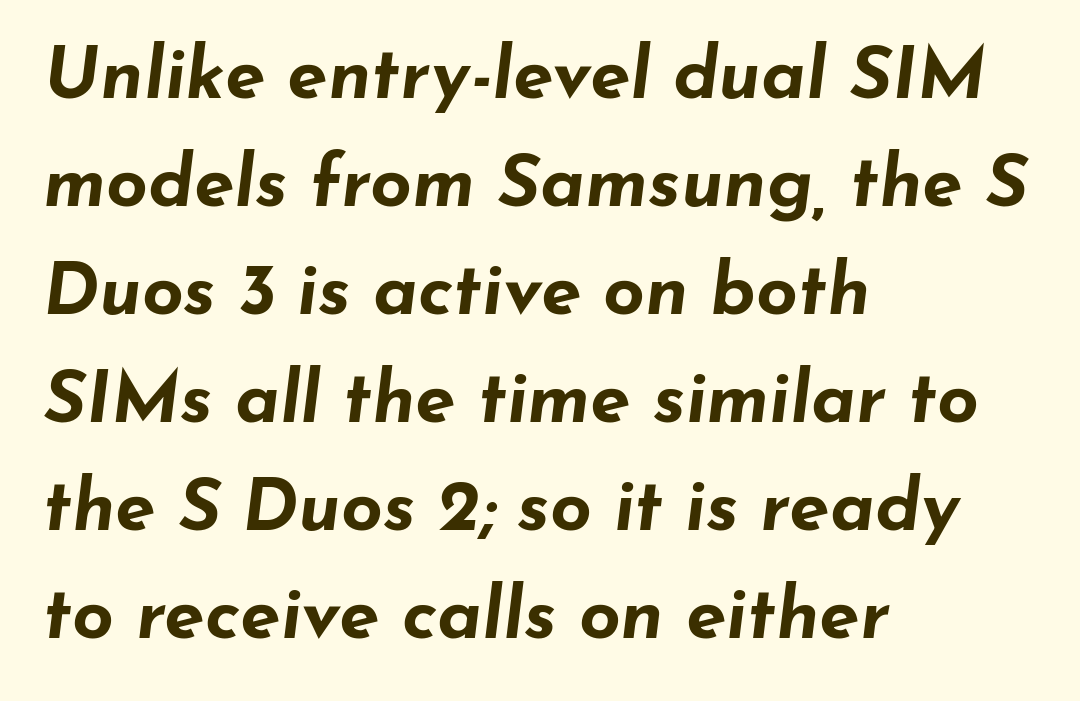
{"italic": "yes", "lean": "right", "slant_degrees": 7, "bold": "yes", "weight": "bold", "width": "wide", "stroke_contrast": "low", "x_height": "small", "monospaced": "no", "underline": "no", "align": "left", "line_spacing": "normal", "line_spacing_ratio": 1.48, "letter_spacing": "normal", "letter_spacing_em": 0.0, "glyph_px": 73}
